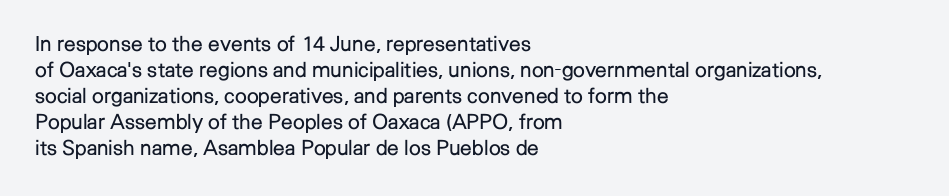
Q: Is the text bold? A: No.
Q: Is the text italic (slanted)? A: No, it is upright.
Q: Is the text underlined? A: No.
Q: How is the paragraph aligned? A: Left-aligned.
Q: Is the spacing between letters normal or unusually wide? A: Normal.
